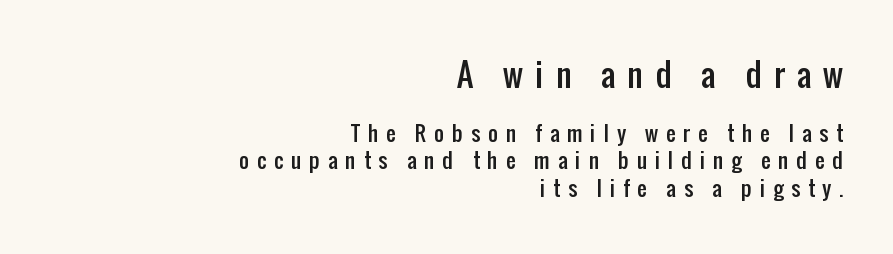
The image shows 32 px condensed sans-serif type, upright; set right-aligned, normal line spacing (1.3x), unusually wide letter spacing (+0.38 em), not underlined; the first (top) block is 1.52x larger; low stroke contrast and a medium x-height.
